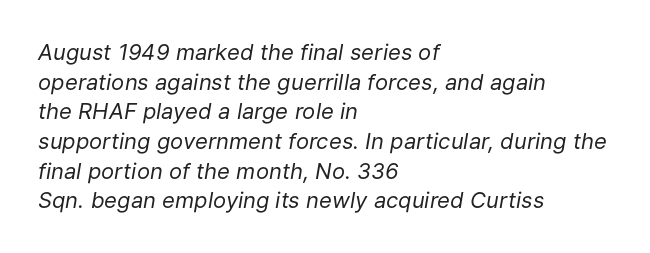
Q: Is the text bold? A: No.
Q: Is the text italic (slanted)? A: Yes, it leans right by about 9 degrees.
Q: Is the text underlined? A: No.
Q: How is the paragraph aligned? A: Left-aligned.
Q: Is the spacing between letters normal or unusually wide? A: Normal.
Q: Is the spacing between lines tight, normal or loose? A: Normal.
